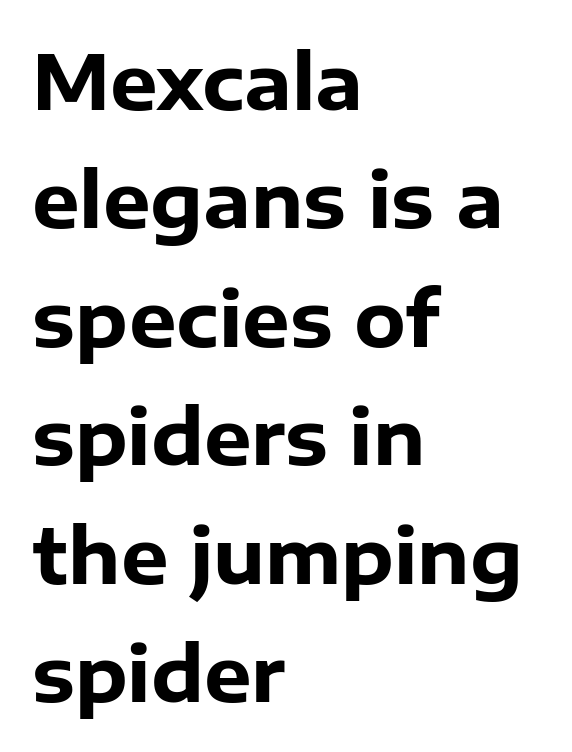
The image shows 75 px heavy sans-serif type, upright; set left-aligned, normal line spacing (1.58x), normal letter spacing, not underlined; low stroke contrast and a medium x-height.
